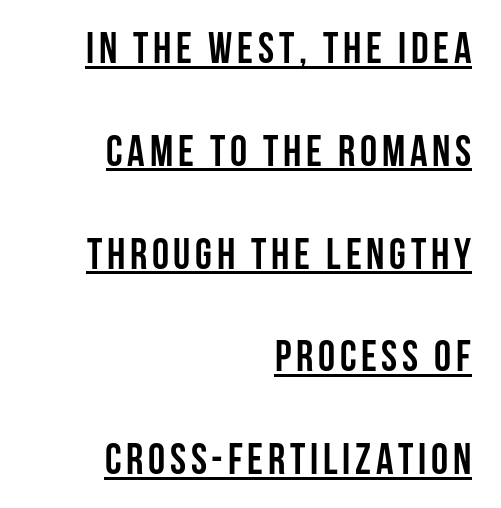
{"serif": "no", "italic": "no", "bold": "yes", "weight": "semibold", "width": "condensed", "stroke_contrast": "low", "x_height": "large", "monospaced": "no", "underline": "yes", "align": "right", "line_spacing": "loose", "line_spacing_ratio": 2.39, "glyph_px": 43}
